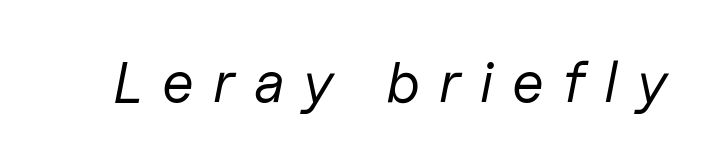
The image shows 58 px regular-weight type, italic (leaning right); set unusually wide letter spacing (+0.33 em), not underlined; low stroke contrast and a medium x-height.
